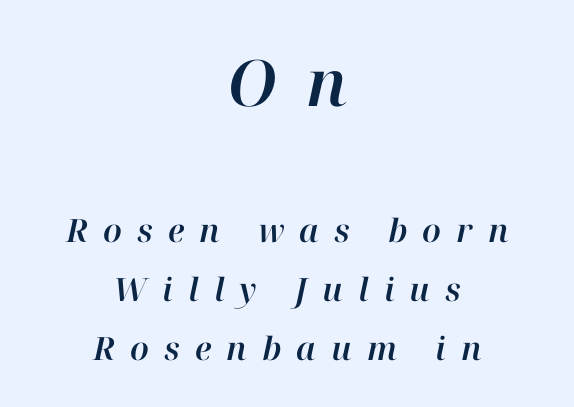
The image shows 64 px text type, italic (leaning right); set centered, line spacing 1.85x, unusually wide letter spacing (+0.47 em), not underlined; the first (top) block is 2.0x larger; high stroke contrast and a medium x-height.
